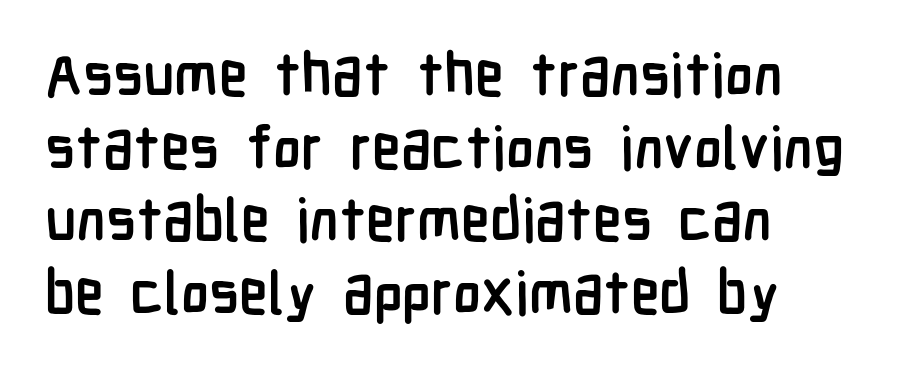
Q: Is the text bold? A: Yes.
Q: Is the text italic (slanted)? A: No, it is upright.
Q: Is the typeface a serif or a sans-serif typeface? A: Sans-serif.
Q: Is the text underlined? A: No.
Q: How is the paragraph aligned? A: Left-aligned.
Q: Is the spacing between letters normal or unusually wide? A: Normal.
Q: Width (condensed, normal, or wide)? A: Condensed.
Q: Stroke contrast? A: Low.
Q: x-height? A: Medium.
Q: Monospaced? A: No.
